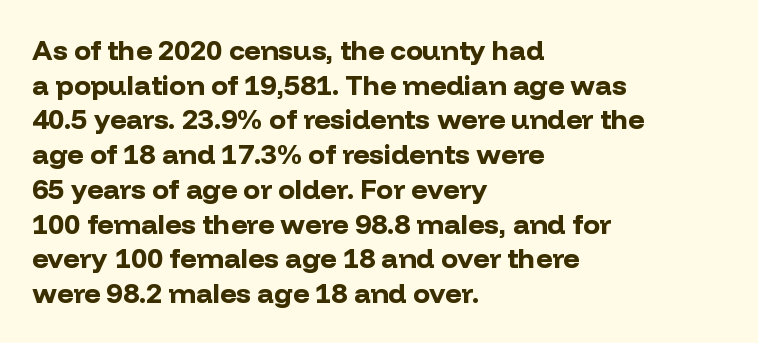
{"serif": "no", "italic": "no", "bold": "yes", "weight": "bold", "width": "normal", "stroke_contrast": "low", "x_height": "medium", "monospaced": "no", "underline": "no", "align": "left", "line_spacing_ratio": 1.24, "letter_spacing": "normal", "letter_spacing_em": 0.0, "glyph_px": 28}
